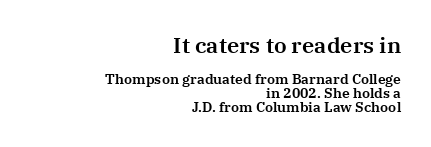
Caption: multi-line text, flush right, ragged left. The upper block of text is set noticeably larger than the block beneath it. Has an underline been added? It has not. Here the glyphs are tracked normally, forming tight word shapes.
